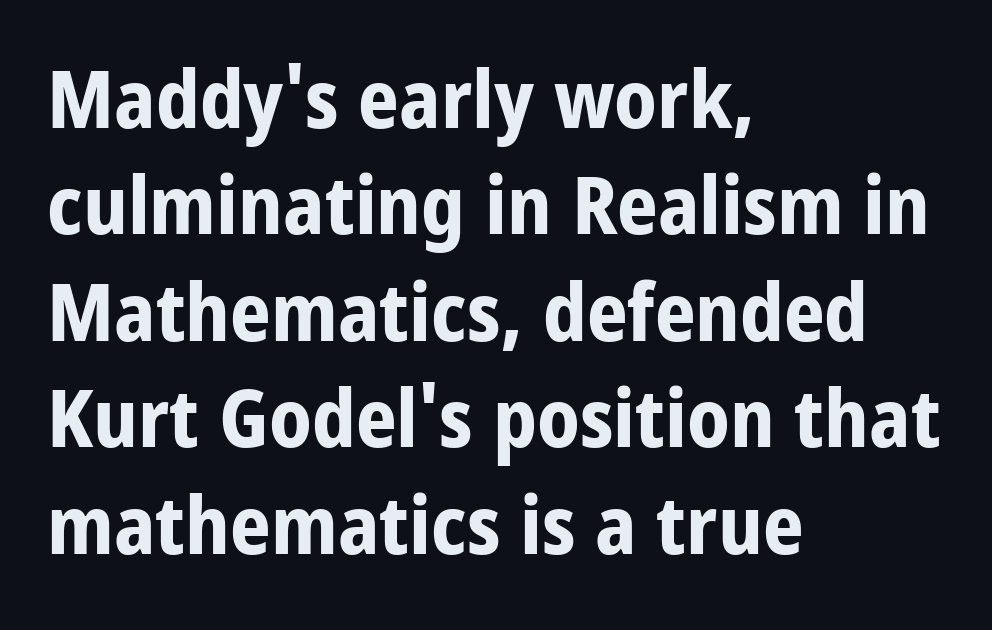
Reading down the column, the eye jumps a familiar distance to each next line. The typography opts for an upright posture over an oblique one. Classification — sans serif. Left-aligned paragraph, ragged on the right.
